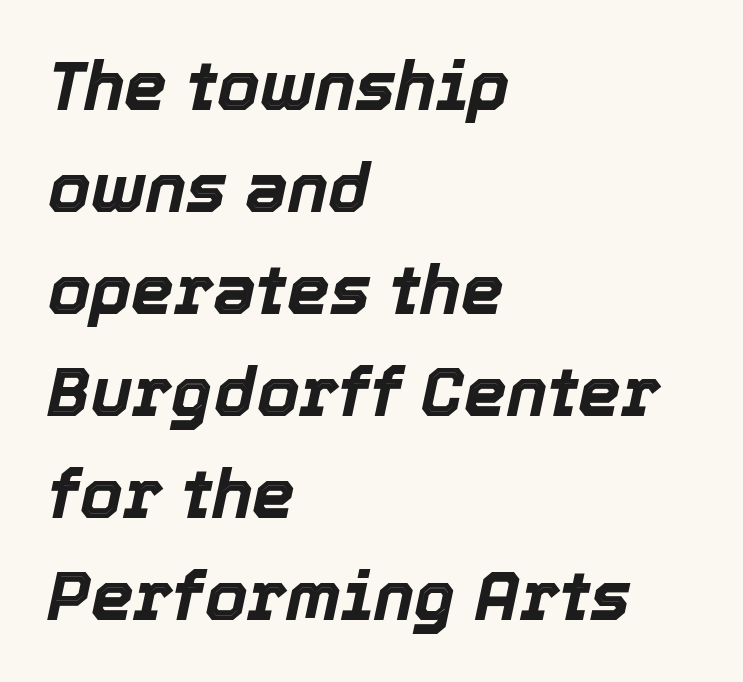
Q: Is the text bold? A: Yes.
Q: Is the text italic (slanted)? A: Yes, it leans right by about 12 degrees.
Q: Is the text underlined? A: No.
Q: How is the paragraph aligned? A: Left-aligned.
Q: Is the spacing between letters normal or unusually wide? A: Normal.
Q: Is the spacing between lines tight, normal or loose? A: Normal.
Q: Width (condensed, normal, or wide)? A: Normal.
Q: x-height? A: Medium.
Q: Monospaced? A: No.
